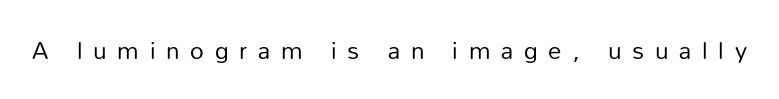
The letters look calm and open, with moderate or lighter stems. Posture: upright roman. The passage shown has open, widely tracked lettering throughout. The baseline area is clear.
